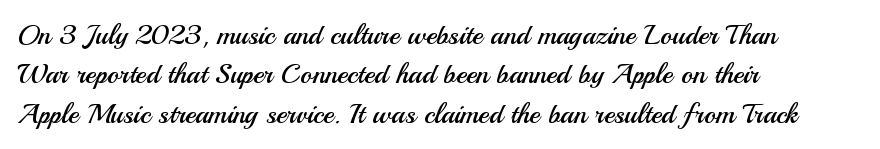
{"serif": "no", "bold": "no", "weight": "regular", "width": "normal", "stroke_contrast": "medium", "x_height": "small", "monospaced": "no", "underline": "no", "align": "left", "line_spacing": "normal", "line_spacing_ratio": 1.41, "letter_spacing": "normal", "letter_spacing_em": 0.0, "glyph_px": 28}
